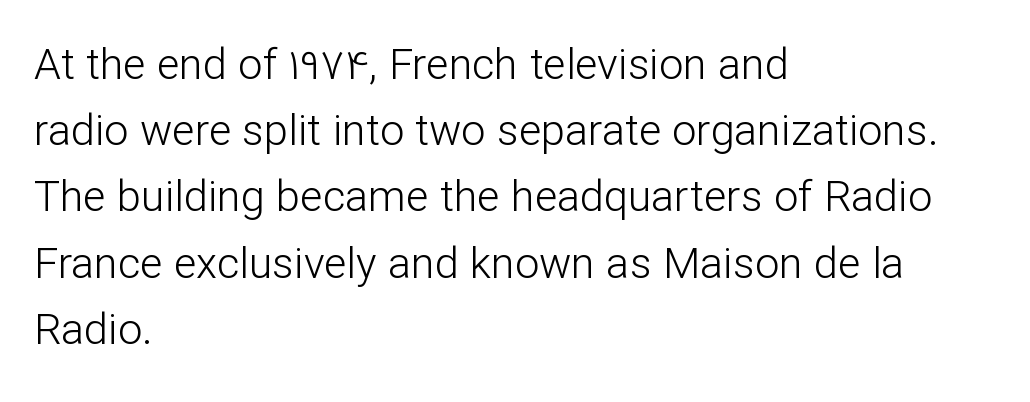
Q: Is the text bold? A: No.
Q: Is the text italic (slanted)? A: No, it is upright.
Q: Is the typeface a serif or a sans-serif typeface? A: Sans-serif.
Q: Is the text underlined? A: No.
Q: How is the paragraph aligned? A: Left-aligned.
Q: Is the spacing between letters normal or unusually wide? A: Normal.
Q: Is the spacing between lines tight, normal or loose? A: Normal.
Q: Width (condensed, normal, or wide)? A: Normal.
Q: Stroke contrast? A: Low.
Q: x-height? A: Medium.
Q: Monospaced? A: No.
